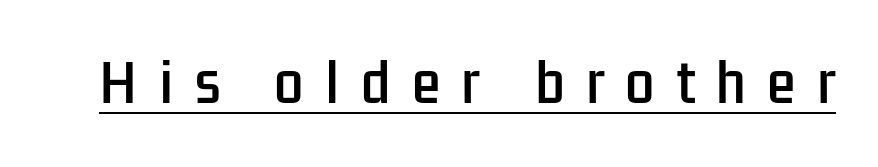
Q: Is the text italic (slanted)? A: No, it is upright.
Q: Is the typeface a serif or a sans-serif typeface? A: Sans-serif.
Q: Is the text underlined? A: Yes.
Q: Is the spacing between letters normal or unusually wide? A: Unusually wide.
Q: Width (condensed, normal, or wide)? A: Condensed.
Q: Stroke contrast? A: Low.
Q: x-height? A: Medium.
Q: Monospaced? A: No.
